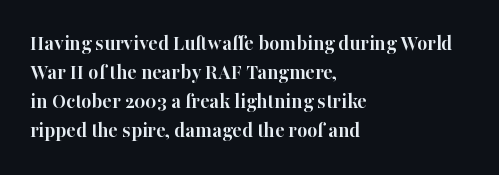
The image shows 22 px bold type, upright; set left-aligned, normal line spacing (1.32x), normal letter spacing, not underlined.
